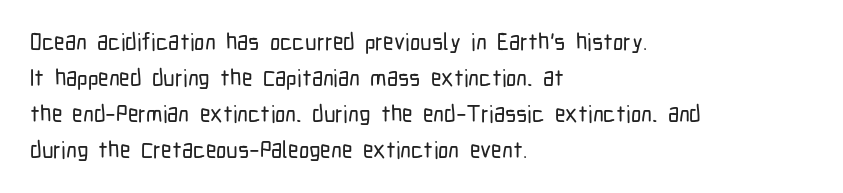
Q: Is the text italic (slanted)? A: No, it is upright.
Q: Is the text underlined? A: No.
Q: How is the paragraph aligned? A: Left-aligned.
Q: Is the spacing between letters normal or unusually wide? A: Normal.
Q: Is the spacing between lines tight, normal or loose? A: Normal.
